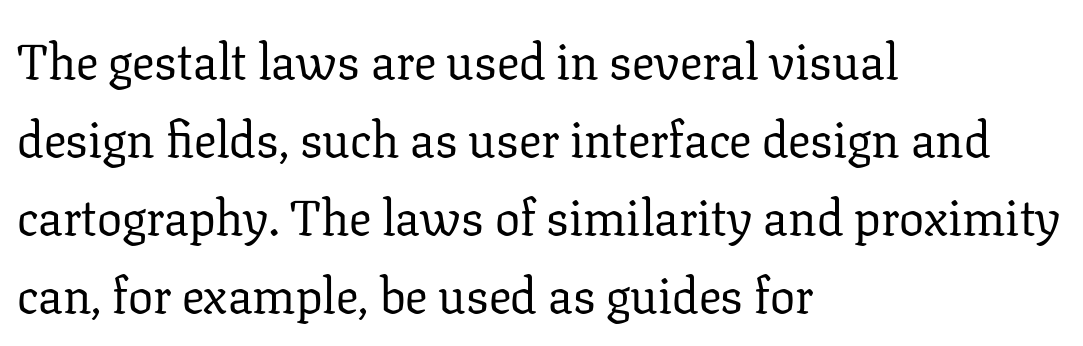
The foot of each line stays bare and open. This is roman type, the default non-slanted kind. Tracking here is standard; glyphs follow each other at the usual distance. Leftover space on each line is placed entirely after the last word. Notice how descenders clear the ascenders below comfortably — that's standard leading.
